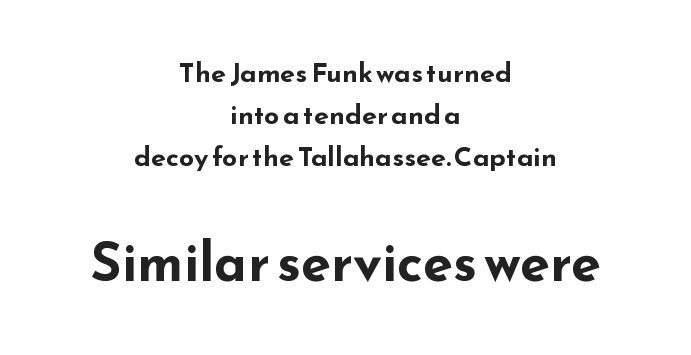
The designer went with a sans here, leaving each stem footless. The typography opts for an upright posture over an oblique one. The composition opens small and finishes big. These lines keep a tight, regular rhythm from letter to letter.
